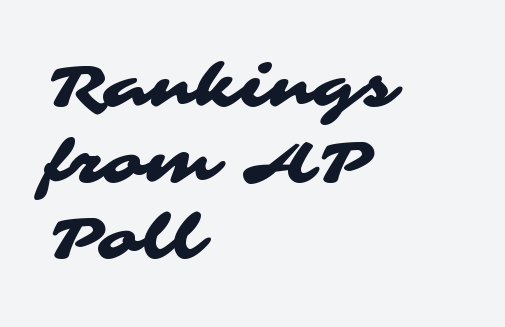
{"serif": "no", "width": "wide", "stroke_contrast": "medium", "x_height": "medium", "monospaced": "no", "underline": "no", "align": "left", "line_spacing": "normal", "line_spacing_ratio": 1.27, "letter_spacing": "normal", "letter_spacing_em": 0.0, "glyph_px": 60}
